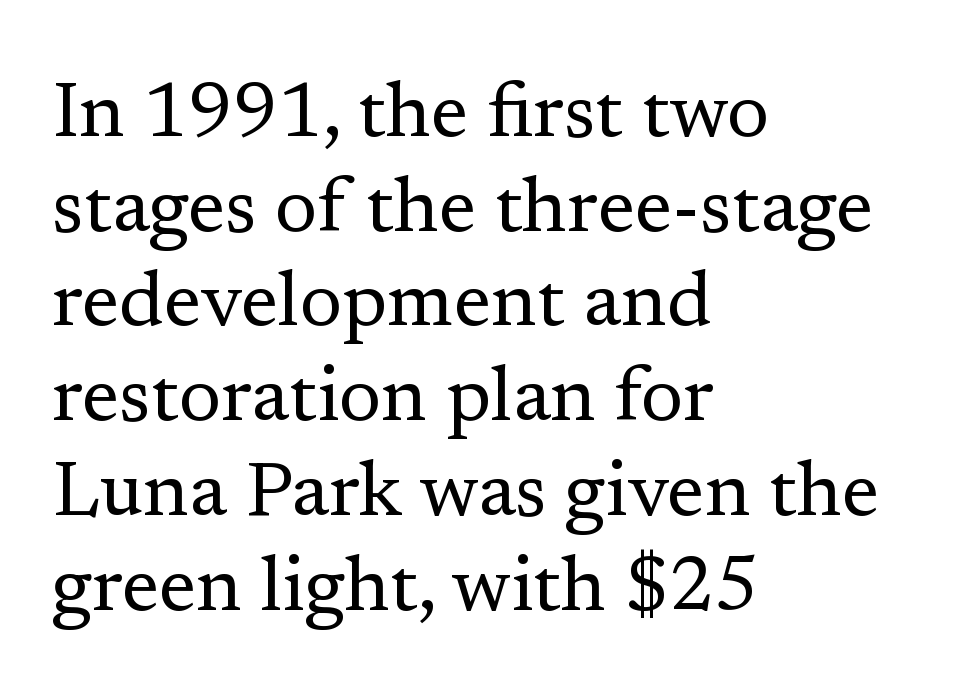
Q: Is the text bold? A: No.
Q: Is the text italic (slanted)? A: No, it is upright.
Q: Is the typeface a serif or a sans-serif typeface? A: Serif.
Q: Is the text underlined? A: No.
Q: How is the paragraph aligned? A: Left-aligned.
Q: Is the spacing between letters normal or unusually wide? A: Normal.
Q: Width (condensed, normal, or wide)? A: Normal.
Q: Stroke contrast? A: Low.
Q: x-height? A: Medium.
Q: Monospaced? A: No.
